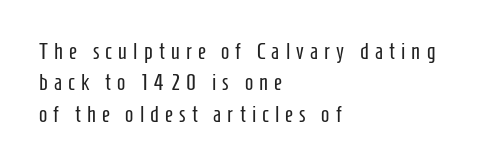
The letters are spread apart with noticeably loose tracking. Reading down the column, the eye jumps a familiar distance to each next line. Layout note: lines flush left. Is the type heavy? It reads as light-to-regular instead. Ordinary non-slanted type is in use. Descenders are the only things crossing below the line.
